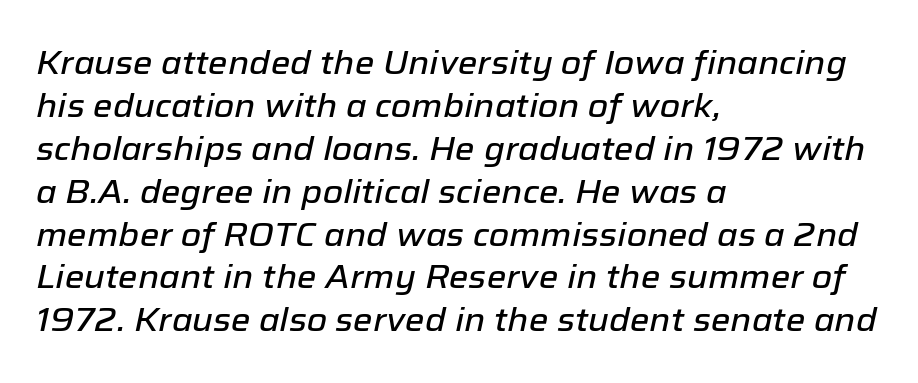
The image shows 33 px text type, italic (leaning right); set left-aligned, normal line spacing (1.3x), normal letter spacing, not underlined; low stroke contrast and a medium x-height.
